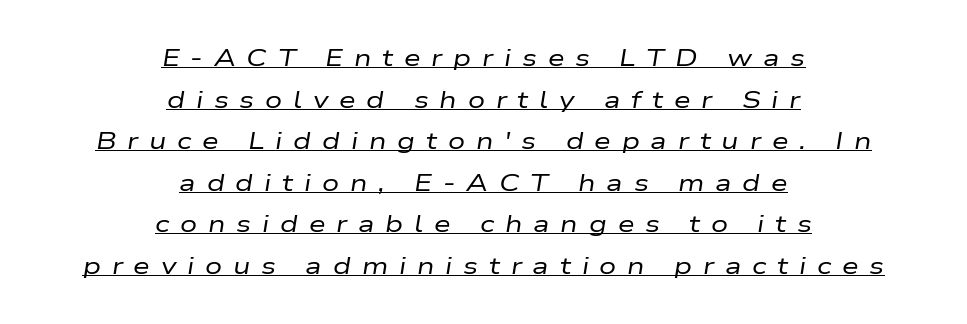
Q: Is the text bold? A: No.
Q: Is the text italic (slanted)? A: Yes, it leans right by about 9 degrees.
Q: Is the text underlined? A: Yes.
Q: How is the paragraph aligned? A: Centered.
Q: Is the spacing between letters normal or unusually wide? A: Unusually wide.
